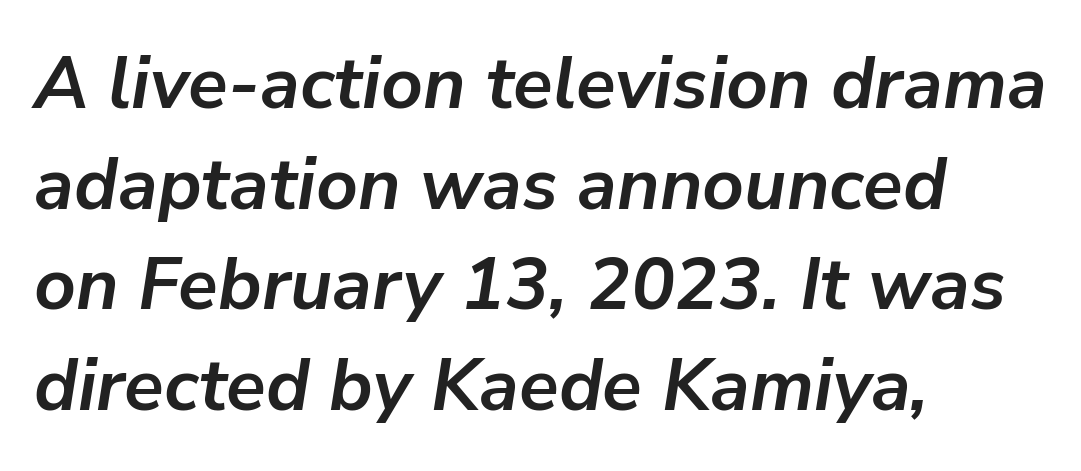
Q: Is the text bold? A: Yes.
Q: Is the text italic (slanted)? A: Yes, it leans right by about 9 degrees.
Q: Is the text underlined? A: No.
Q: How is the paragraph aligned? A: Left-aligned.
Q: Is the spacing between letters normal or unusually wide? A: Normal.
Q: Is the spacing between lines tight, normal or loose? A: Normal.
Q: Width (condensed, normal, or wide)? A: Normal.
Q: Stroke contrast? A: Low.
Q: x-height? A: Medium.
Q: Monospaced? A: No.
